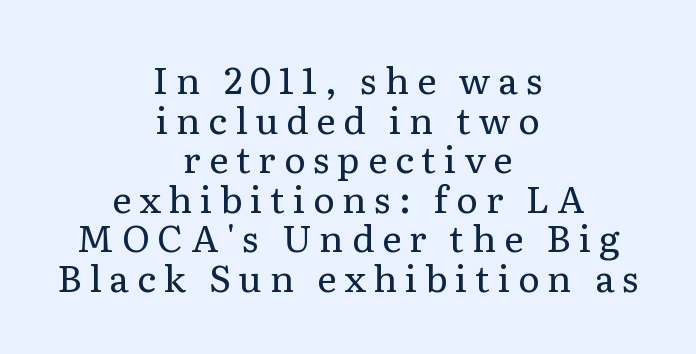
Caption: face not bold, strokes unweighted. The passage shown is not underscored anywhere. Notice how descenders almost collide with the ascenders below — that's tight leading. The paragraph has two soft edges and a firm central axis. Do the letters lean? They stand straight.
